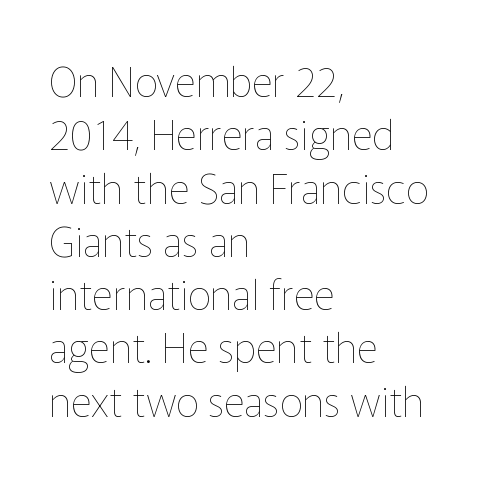
You could not count columns in this text — the font is proportionally spaced. Standard letterfit; no display-style spreading of the glyphs. These lines were composed using upright roman letters. A classic flush-left, rag-right setting is used for this passage. This reads as an unemphasized weight, regular at the heaviest. Just letters on the line, the space beneath them empty.
